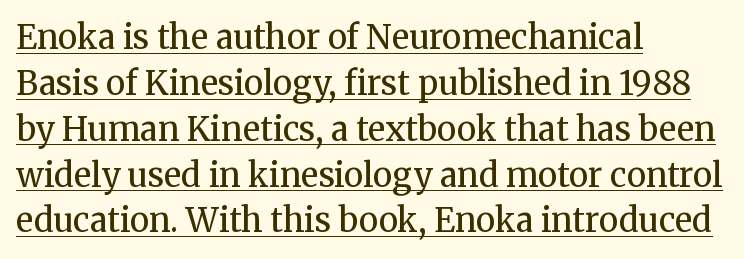
Q: Is the text bold? A: No.
Q: Is the text italic (slanted)? A: No, it is upright.
Q: Is the typeface a serif or a sans-serif typeface? A: Serif.
Q: Is the text underlined? A: Yes.
Q: How is the paragraph aligned? A: Left-aligned.
Q: Is the spacing between letters normal or unusually wide? A: Normal.
Q: Is the spacing between lines tight, normal or loose? A: Normal.
Q: Width (condensed, normal, or wide)? A: Normal.
Q: Stroke contrast? A: Medium.
Q: x-height? A: Medium.
Q: Monospaced? A: No.
